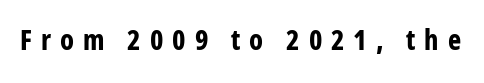
{"serif": "no", "italic": "no", "bold": "yes", "weight": "bold", "width": "condensed", "stroke_contrast": "low", "x_height": "medium", "monospaced": "no", "underline": "no", "letter_spacing": "wide", "letter_spacing_em": 0.32, "glyph_px": 28}
